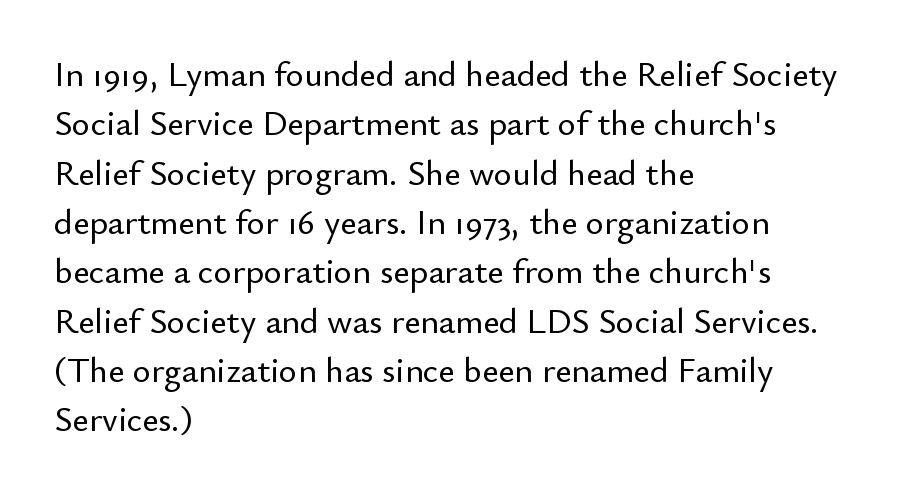
The image shows 35 px sans-serif type, upright; set left-aligned, normal line spacing (1.41x), normal letter spacing, not underlined; low stroke contrast and a small x-height.
